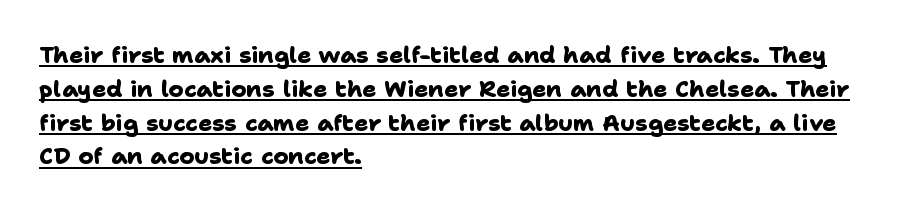
Q: Is the text bold? A: Yes.
Q: Is the text underlined? A: Yes.
Q: How is the paragraph aligned? A: Left-aligned.
Q: Is the spacing between letters normal or unusually wide? A: Normal.
Q: Is the spacing between lines tight, normal or loose? A: Normal.
